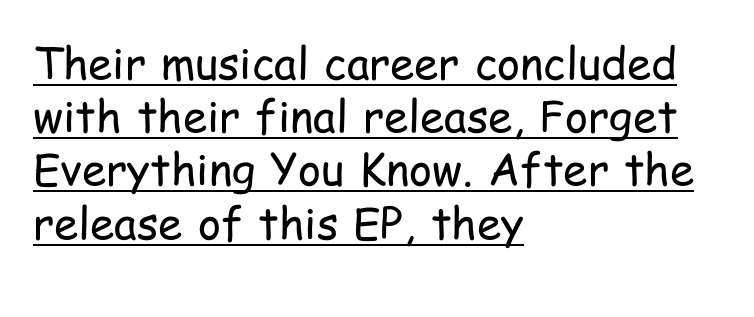
The gaps between neighbouring characters are ordinary and unremarkable. Weight: not bold — regular or lighter. Does the lettering tilt? It doesn't — this is upright. Leftover space on each line is placed entirely after the last word. Note the varied advance widths — an 'i' is clearly narrower than an 'm'. The rendering shows plain stroke endings on the letterforms — a sans-serif design.
